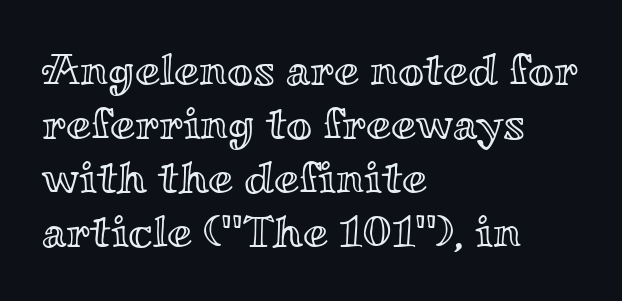
{"italic": "no", "width": "wide", "x_height": "small", "monospaced": "no", "underline": "no", "align": "left", "line_spacing_ratio": 1.2, "letter_spacing": "normal", "letter_spacing_em": 0.0, "glyph_px": 45}
